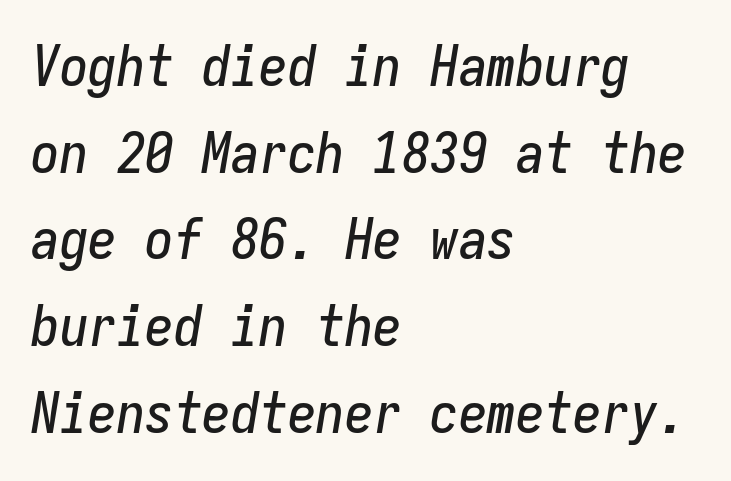
Which margin do the lines hug? The left one — the right edge is uneven. Monospaced: the letters line up in strict vertical columns. The line texture is even and compact thanks to regular tracking. Does the lettering tilt? It does — this is italic. The leading is moderate, giving the passage an even texture. The words here are not underlined.
